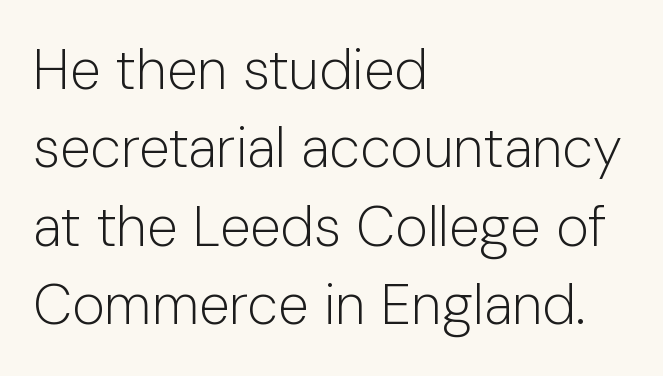
I'd call this a sans setting — the letters go barefoot. Nothing heavy about these letters — not bold at all. Spacing verdict: proportional, widths tailored to each character. Designer's note — italics off, roman on. The ragged edge is on the right, which tells us the setting is flush left. The gaps between neighbouring characters are ordinary and unremarkable.
